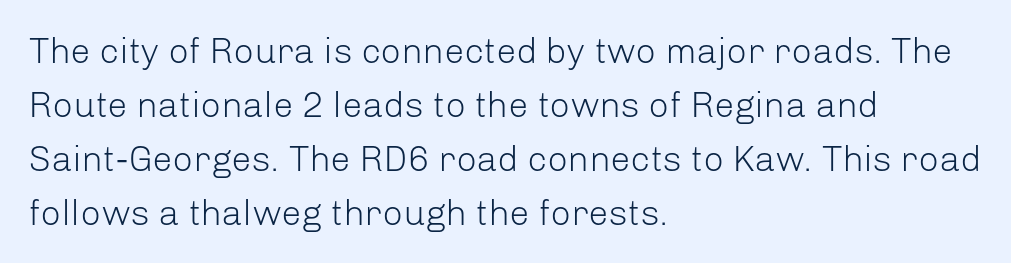
{"serif": "no", "italic": "no", "bold": "no", "weight": "light", "width": "normal", "stroke_contrast": "low", "x_height": "medium", "monospaced": "no", "underline": "no", "align": "left", "line_spacing": "normal", "line_spacing_ratio": 1.5, "letter_spacing": "normal", "letter_spacing_em": 0.0, "glyph_px": 36}
